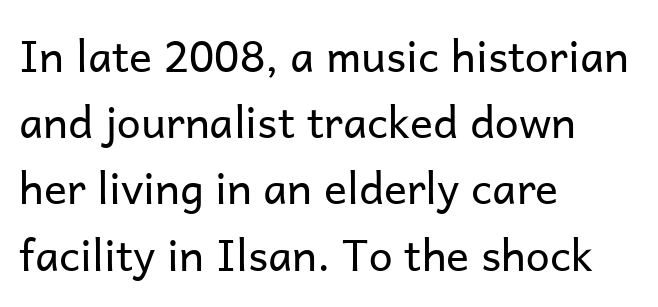
{"serif": "no", "italic": "no", "bold": "no", "weight": "regular", "width": "normal", "stroke_contrast": "low", "x_height": "medium", "monospaced": "no", "underline": "no", "align": "left", "line_spacing": "normal", "line_spacing_ratio": 1.54, "letter_spacing": "normal", "letter_spacing_em": 0.0, "glyph_px": 43}
